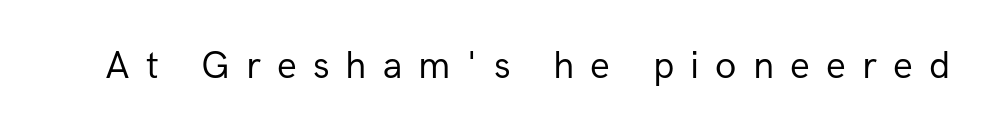
Plain, unruled lines of type. Notice how the stems are strictly vertical — no italics here. I'd call this a sans setting — the letters go barefoot. This is not heavy type; no bold has been used. The rendering uses natural spacing where letterforms have individual widths. The line texture is sparse and dotted thanks to wide tracking.
